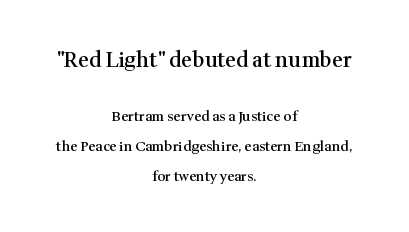
{"italic": "no", "bold": "semi", "underline": "no", "align": "center", "line_spacing": "loose", "line_spacing_ratio": 2.14, "letter_spacing": "normal", "letter_spacing_em": 0.0, "larger_block": "first", "size_ratio": 1.5, "glyph_px": 21}
